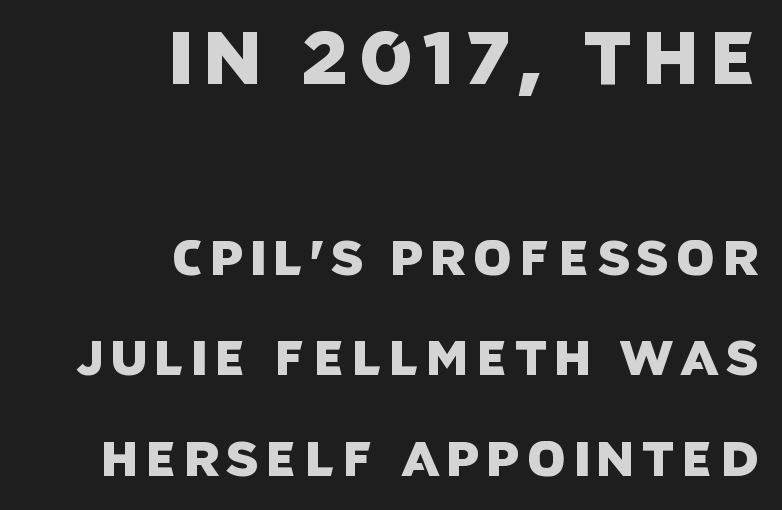
Q: Is the typeface a serif or a sans-serif typeface? A: Sans-serif.
Q: Is the text underlined? A: No.
Q: How is the paragraph aligned? A: Right-aligned.
Q: Is the spacing between lines tight, normal or loose? A: Loose.
Q: Which block of text is set in a larger size, the first (top) or the second (bottom)? A: The first (top) one.
Q: Width (condensed, normal, or wide)? A: Normal.
Q: Stroke contrast? A: Low.
Q: x-height? A: Large.
Q: Monospaced? A: No.
